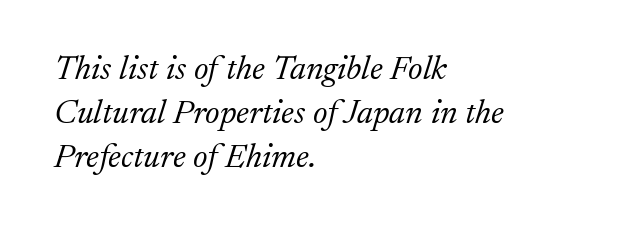
Rendered with sloped, italic letterforms. Compared with a centered layout, this one pins lines to the left instead. In terms of leading, this rendering sits right in the middle. Descenders hang freely into open space.
